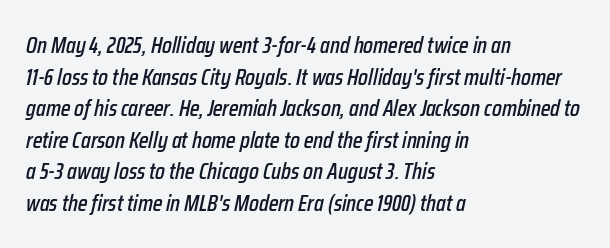
Q: Is the text italic (slanted)? A: Yes, it leans right by about 12 degrees.
Q: Is the text underlined? A: No.
Q: How is the paragraph aligned? A: Left-aligned.
Q: Is the spacing between letters normal or unusually wide? A: Normal.
Q: Is the spacing between lines tight, normal or loose? A: Normal.
